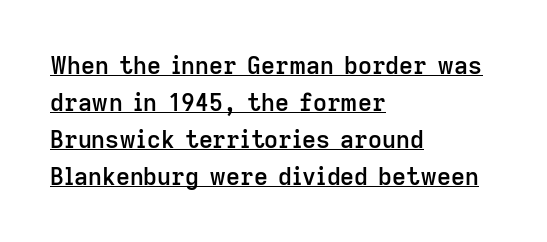
Observe the ordinary spacing: letters are neighbours, not strangers. Line starts are locked; line ends wander. In terms of leading, this rendering sits right in the middle. If you drew a line through each stem, it would be perfectly vertical.
